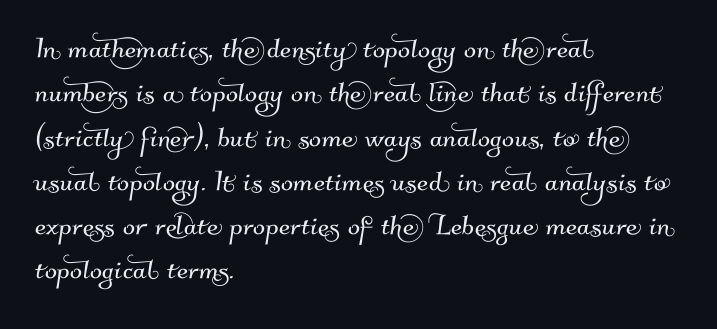
{"serif": "no", "width": "normal", "stroke_contrast": "medium", "x_height": "small", "monospaced": "no", "underline": "no", "align": "left", "line_spacing_ratio": 1.23, "letter_spacing": "normal", "letter_spacing_em": 0.0, "glyph_px": 36}
